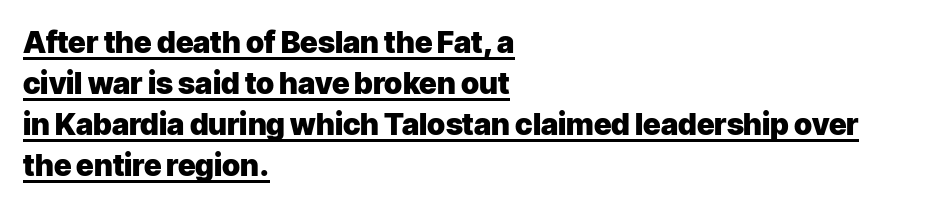
{"serif": "no", "italic": "no", "bold": "yes", "weight": "heavy", "width": "normal", "stroke_contrast": "low", "x_height": "medium", "monospaced": "no", "underline": "yes", "align": "left", "line_spacing": "normal", "line_spacing_ratio": 1.37, "letter_spacing": "normal", "letter_spacing_em": 0.0, "glyph_px": 30}
